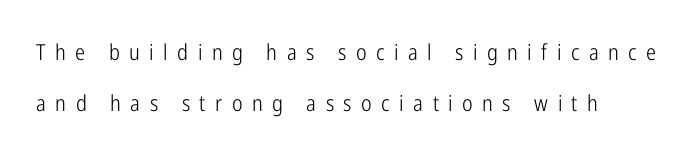
The image shows 22 px text type, upright; set left-aligned, loose line spacing (2.31x), unusually wide letter spacing (+0.43 em), not underlined.
